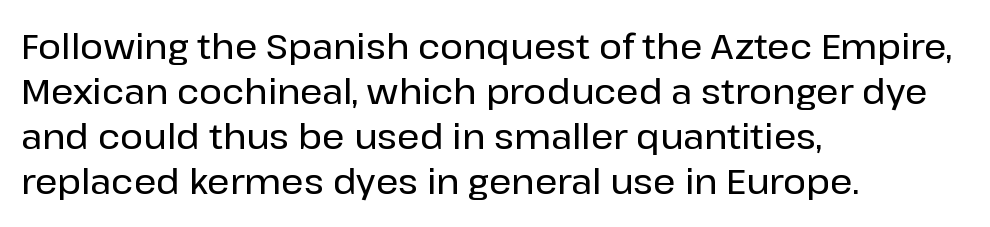
Q: Is the text italic (slanted)? A: No, it is upright.
Q: Is the typeface a serif or a sans-serif typeface? A: Sans-serif.
Q: Is the text underlined? A: No.
Q: How is the paragraph aligned? A: Left-aligned.
Q: Is the spacing between letters normal or unusually wide? A: Normal.
Q: Is the spacing between lines tight, normal or loose? A: Normal.
Q: Width (condensed, normal, or wide)? A: Normal.
Q: Stroke contrast? A: Low.
Q: x-height? A: Medium.
Q: Monospaced? A: No.
